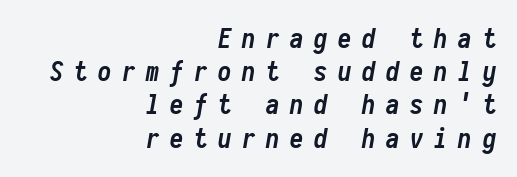
The image shows 27 px bold type, italic (leaning right); set right-aligned, line spacing 1.23x, unusually wide letter spacing (+0.39 em), not underlined.
